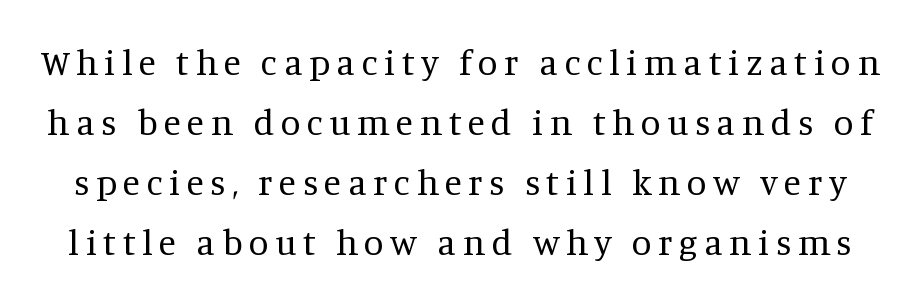
Q: Is the text bold? A: No.
Q: Is the text italic (slanted)? A: No, it is upright.
Q: Is the typeface a serif or a sans-serif typeface? A: Serif.
Q: Is the text underlined? A: No.
Q: Is the spacing between lines tight, normal or loose? A: Normal.
Q: Width (condensed, normal, or wide)? A: Normal.
Q: Stroke contrast? A: Medium.
Q: x-height? A: Large.
Q: Monospaced? A: No.
